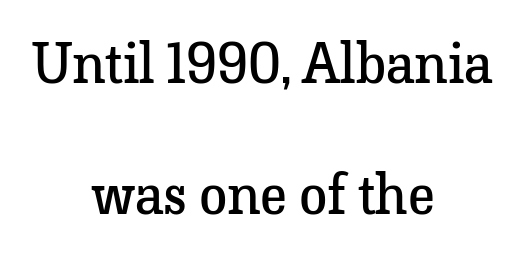
Q: Is the text bold? A: No.
Q: Is the text italic (slanted)? A: No, it is upright.
Q: Is the typeface a serif or a sans-serif typeface? A: Serif.
Q: Is the text underlined? A: No.
Q: How is the paragraph aligned? A: Centered.
Q: Is the spacing between letters normal or unusually wide? A: Normal.
Q: Is the spacing between lines tight, normal or loose? A: Loose.
Q: Width (condensed, normal, or wide)? A: Normal.
Q: Stroke contrast? A: Low.
Q: x-height? A: Medium.
Q: Monospaced? A: No.
